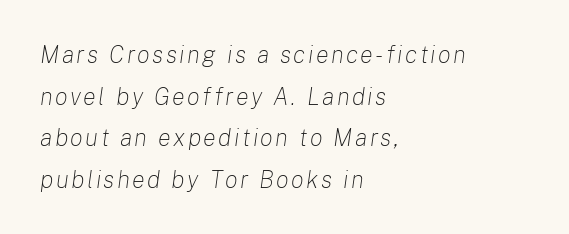
The image shows 24 px text type, italic (leaning right); set left-aligned, line spacing 1.73x, not underlined.
